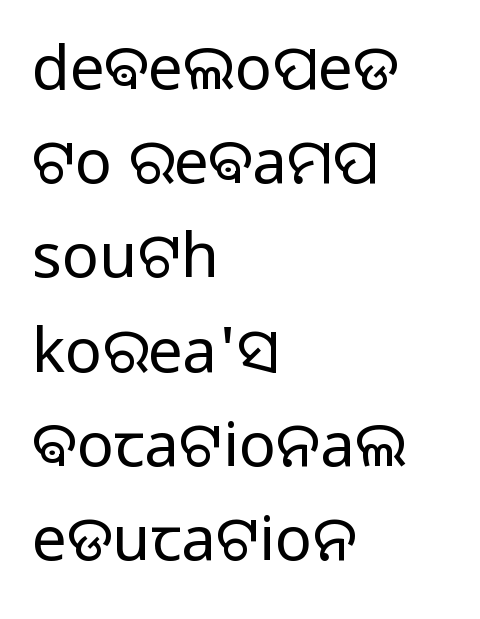
{"serif": "no", "italic": "no", "bold": "no", "weight": "regular", "width": "normal", "stroke_contrast": "low", "x_height": "medium", "monospaced": "no", "underline": "no", "align": "left", "line_spacing": "normal", "line_spacing_ratio": 1.52, "letter_spacing": "normal", "letter_spacing_em": 0.0, "glyph_px": 62}
